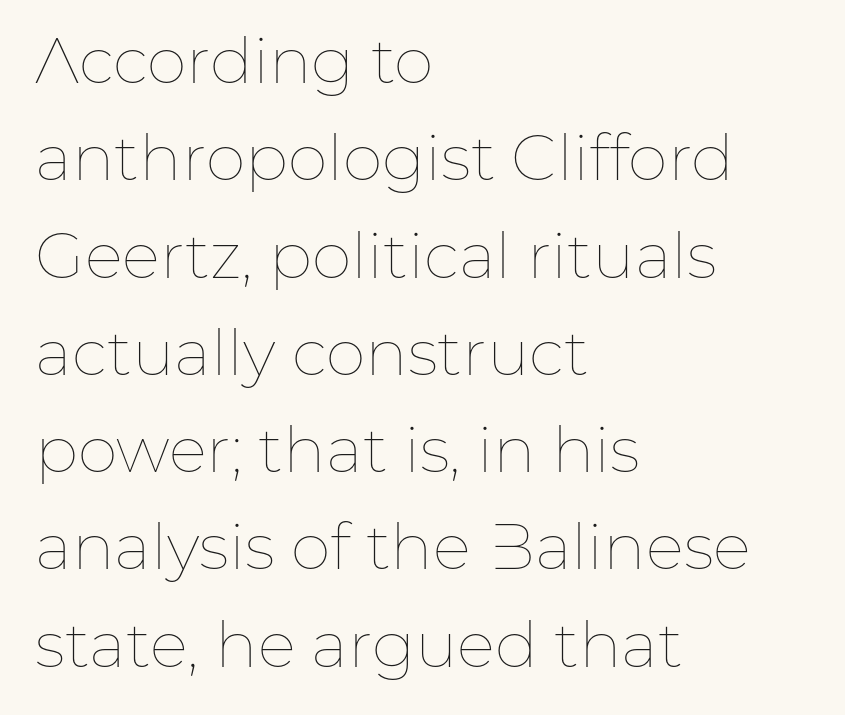
Q: Is the text bold? A: No.
Q: Is the text italic (slanted)? A: No, it is upright.
Q: Is the text underlined? A: No.
Q: How is the paragraph aligned? A: Left-aligned.
Q: Is the spacing between letters normal or unusually wide? A: Normal.
Q: Is the spacing between lines tight, normal or loose? A: Normal.
Q: Width (condensed, normal, or wide)? A: Normal.
Q: Stroke contrast? A: Low.
Q: x-height? A: Medium.
Q: Monospaced? A: No.
